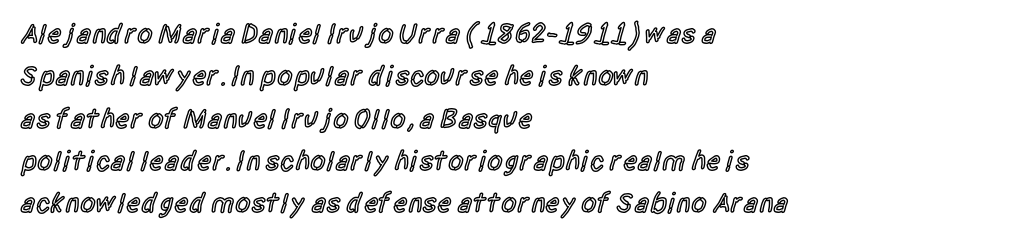
The image shows 28 px semibold, condensed sans-serif type; set left-aligned, normal line spacing (1.51x), normal letter spacing, not underlined; a large x-height.
